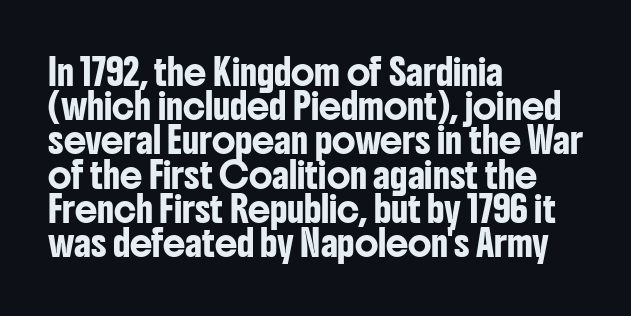
{"italic": "no", "underline": "no", "align": "left", "line_spacing": "normal", "line_spacing_ratio": 1.37, "letter_spacing": "normal", "letter_spacing_em": 0.0, "glyph_px": 25}
